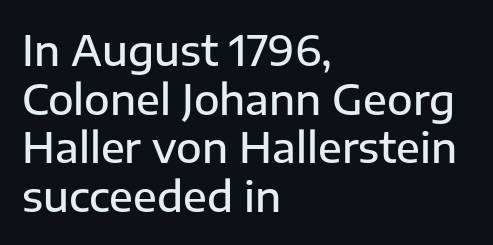
The image shows 42 px semibold sans-serif type, upright; set left-aligned, line spacing 1.16x, normal letter spacing, not underlined; low stroke contrast and a medium x-height.
